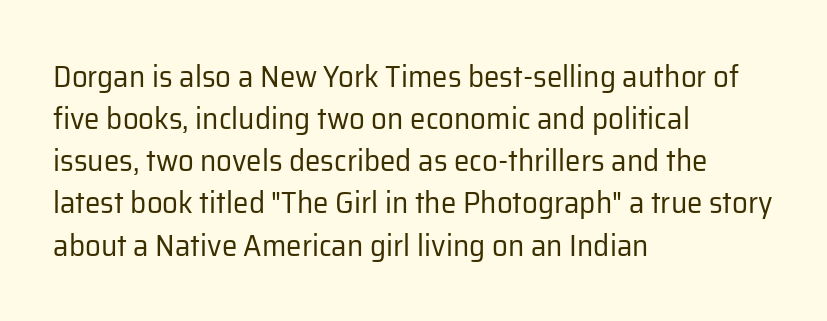
{"serif": "no", "italic": "no", "bold": "no", "weight": "regular", "width": "normal", "stroke_contrast": "low", "x_height": "medium", "monospaced": "no", "underline": "no", "align": "left", "line_spacing": "normal", "line_spacing_ratio": 1.36, "letter_spacing": "normal", "letter_spacing_em": 0.0, "glyph_px": 31}
